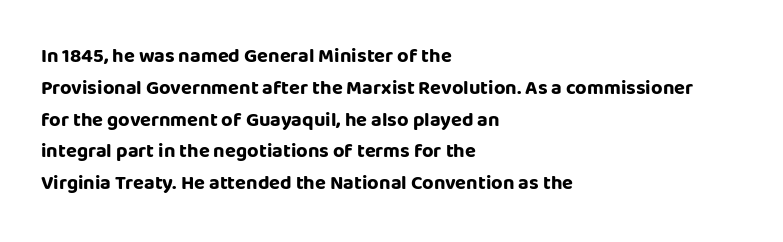
Q: Is the text bold? A: Yes.
Q: Is the text italic (slanted)? A: No, it is upright.
Q: Is the text underlined? A: No.
Q: How is the paragraph aligned? A: Left-aligned.
Q: Is the spacing between letters normal or unusually wide? A: Normal.
Q: Is the spacing between lines tight, normal or loose? A: Normal.
